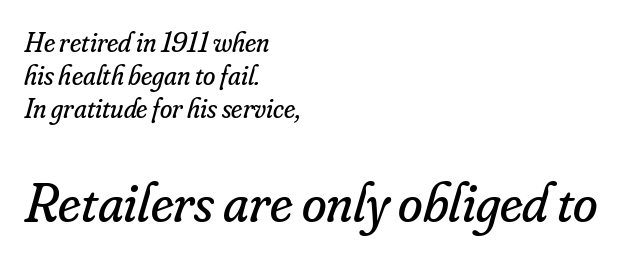
Any mark beneath the type? The region is blank. In this sample the second text group is rendered at the bigger scale. The designer went with a serif here, giving each stem small feet. Nothing unusual about the tracking: characters are spaced as the font intends. This reads as an unemphasized weight, regular at the heaviest.
